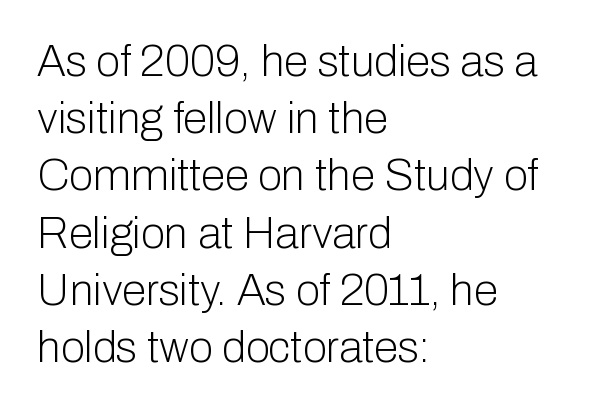
Heaviness? Minimal to ordinary, like unemphasized prose. The letters stand upright; this is a roman face. Line spacing here is normal. There is no visible air inserted between adjacent glyphs. Visually the block forms a straight wall on the left and a jagged coastline on the right. Varying glyph widths throughout — classic text-font behaviour.
